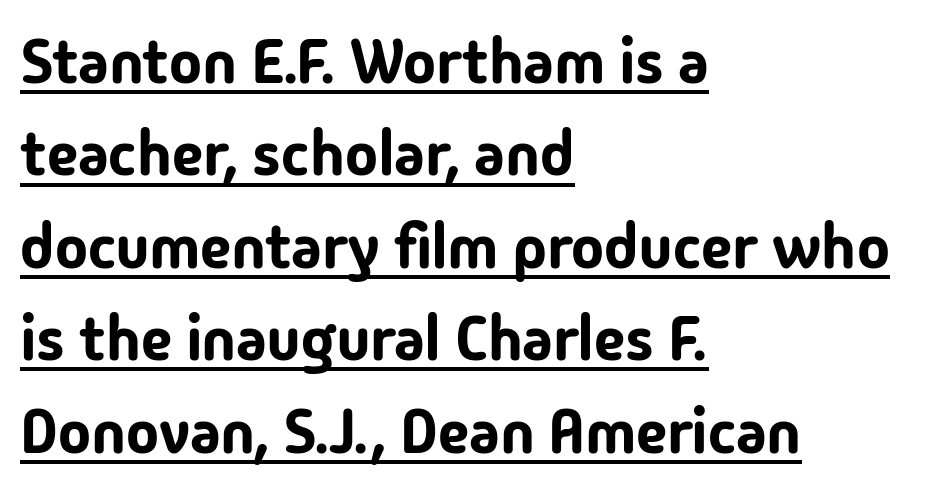
{"serif": "no", "italic": "no", "width": "normal", "stroke_contrast": "low", "x_height": "medium", "monospaced": "no", "underline": "yes", "align": "left", "line_spacing": "normal", "line_spacing_ratio": 1.49, "letter_spacing": "normal", "letter_spacing_em": 0.0, "glyph_px": 62}
